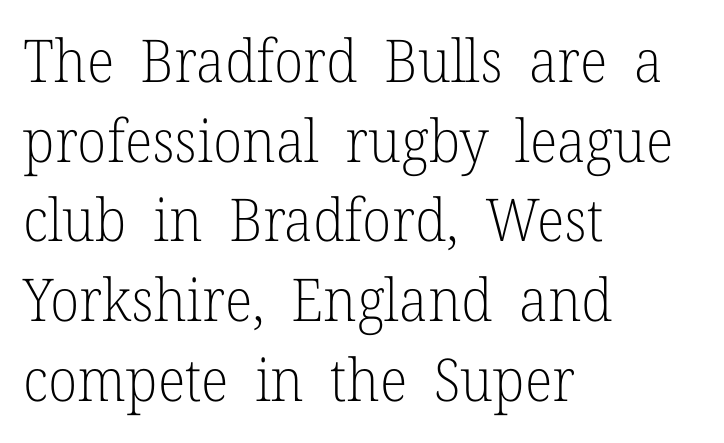
The image shows 59 px light serif type, upright; set left-aligned, normal line spacing (1.35x), normal letter spacing, not underlined; low stroke contrast and a medium x-height.
